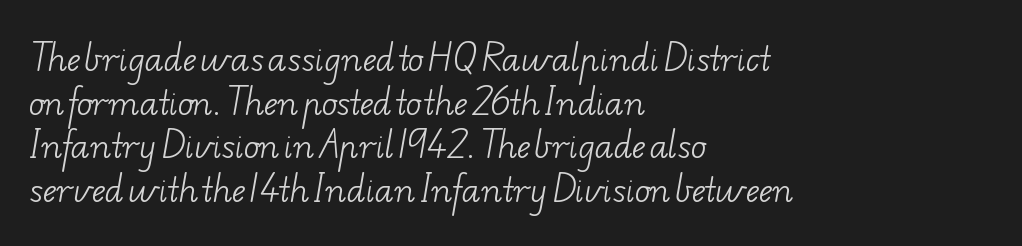
Q: Is the text bold? A: No.
Q: Is the typeface a serif or a sans-serif typeface? A: Serif.
Q: Is the text underlined? A: No.
Q: How is the paragraph aligned? A: Left-aligned.
Q: Is the spacing between letters normal or unusually wide? A: Normal.
Q: Is the spacing between lines tight, normal or loose? A: Normal.
Q: Width (condensed, normal, or wide)? A: Wide.
Q: Stroke contrast? A: Low.
Q: x-height? A: Small.
Q: Monospaced? A: No.
